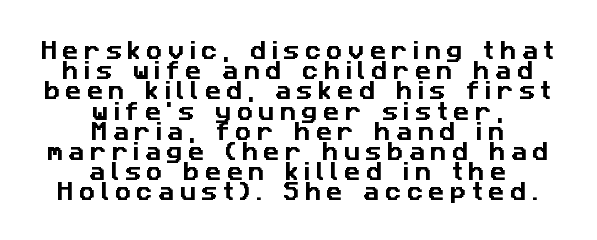
The gaps between neighbouring characters are conspicuously large. Baseline-to-baseline distance is barely more than the letter height. The glyphs are unaccompanied by any horizontal stroke below them. Centered paragraph, ragged on both sides.
